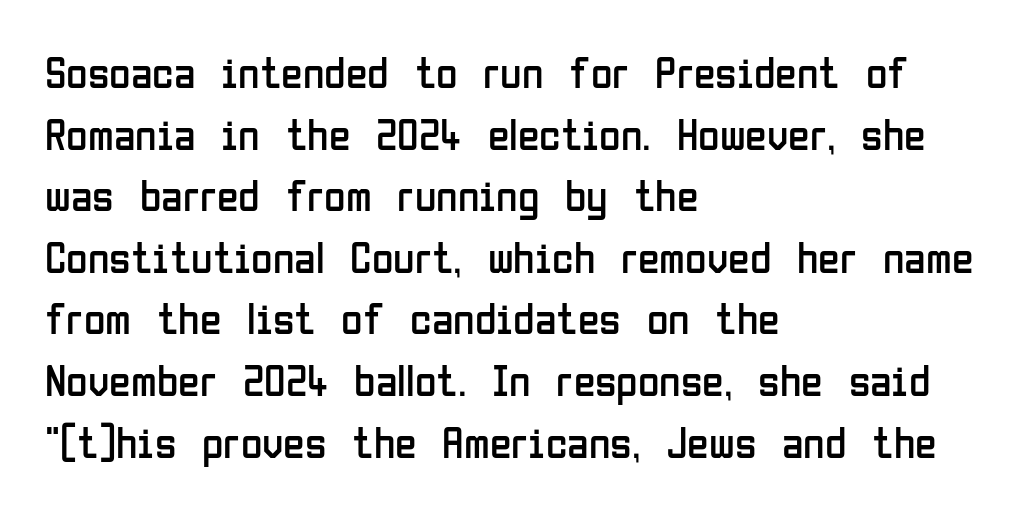
Q: Is the text bold? A: No.
Q: Is the text italic (slanted)? A: No, it is upright.
Q: Is the typeface a serif or a sans-serif typeface? A: Sans-serif.
Q: Is the text underlined? A: No.
Q: How is the paragraph aligned? A: Left-aligned.
Q: Is the spacing between letters normal or unusually wide? A: Normal.
Q: Is the spacing between lines tight, normal or loose? A: Normal.
Q: Width (condensed, normal, or wide)? A: Condensed.
Q: Stroke contrast? A: Low.
Q: x-height? A: Medium.
Q: Monospaced? A: No.
